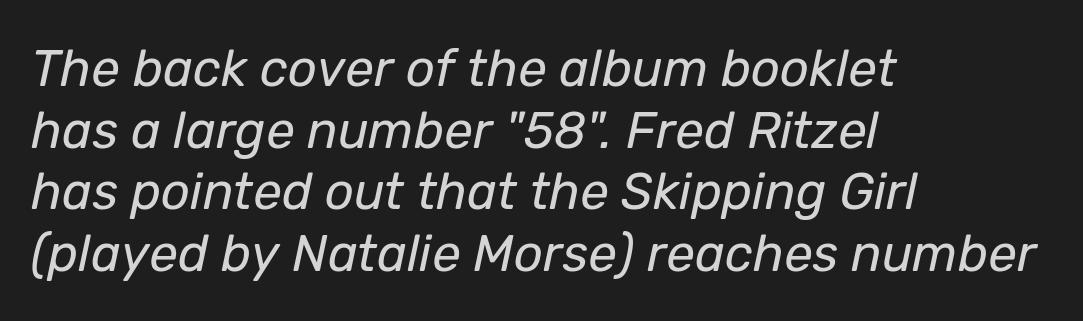
{"italic": "yes", "lean": "right", "slant_degrees": 12, "bold": "no", "weight": "regular", "width": "normal", "stroke_contrast": "low", "x_height": "medium", "monospaced": "no", "underline": "no", "align": "left", "line_spacing_ratio": 1.21, "letter_spacing": "normal", "letter_spacing_em": 0.0, "glyph_px": 51}
